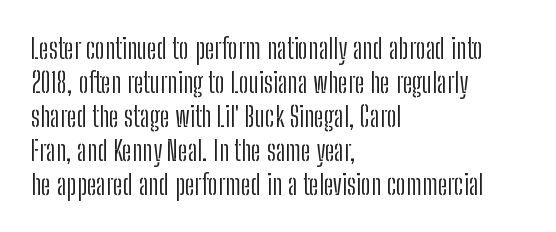
Q: Is the text bold? A: No.
Q: Is the text italic (slanted)? A: No, it is upright.
Q: Is the typeface a serif or a sans-serif typeface? A: Sans-serif.
Q: Is the text underlined? A: No.
Q: How is the paragraph aligned? A: Left-aligned.
Q: Is the spacing between letters normal or unusually wide? A: Normal.
Q: Width (condensed, normal, or wide)? A: Condensed.
Q: Stroke contrast? A: Low.
Q: x-height? A: Medium.
Q: Monospaced? A: No.
